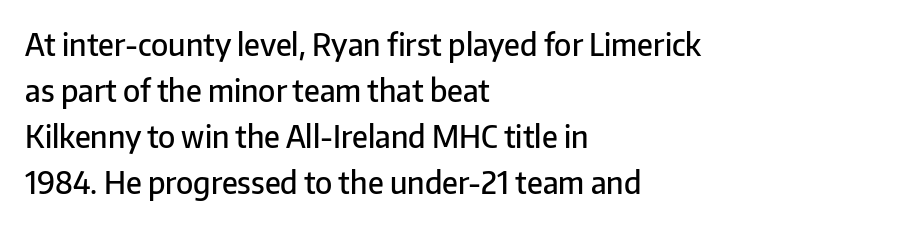
{"serif": "no", "italic": "no", "bold": "semi", "weight": "semibold", "width": "normal", "stroke_contrast": "low", "x_height": "medium", "monospaced": "no", "underline": "no", "align": "left", "line_spacing": "normal", "line_spacing_ratio": 1.53, "letter_spacing": "normal", "letter_spacing_em": 0.0, "glyph_px": 30}
